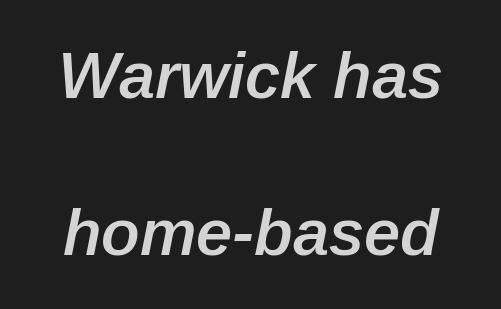
Unmarked baselines from the first word to the last. The passage shown leans; its letterforms are oblique. Each letter keeps its own natural width here, so spacing adapts to shape. These words are printed semibold, heavier than regular yet not bold. The passage shown stacks its lines with a broad gap. Tracking value appears to be zero — textbook default spacing.
